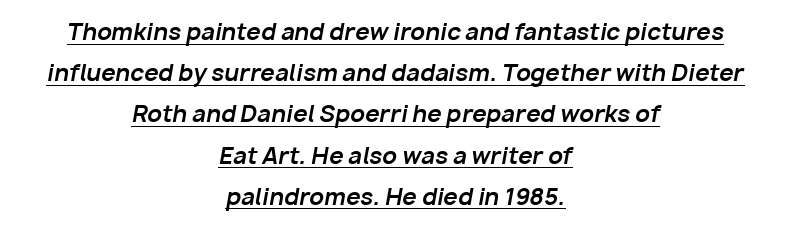
Q: Is the text bold? A: Yes.
Q: Is the text italic (slanted)? A: Yes, it leans right by about 10 degrees.
Q: Is the text underlined? A: Yes.
Q: How is the paragraph aligned? A: Centered.
Q: Is the spacing between letters normal or unusually wide? A: Normal.
